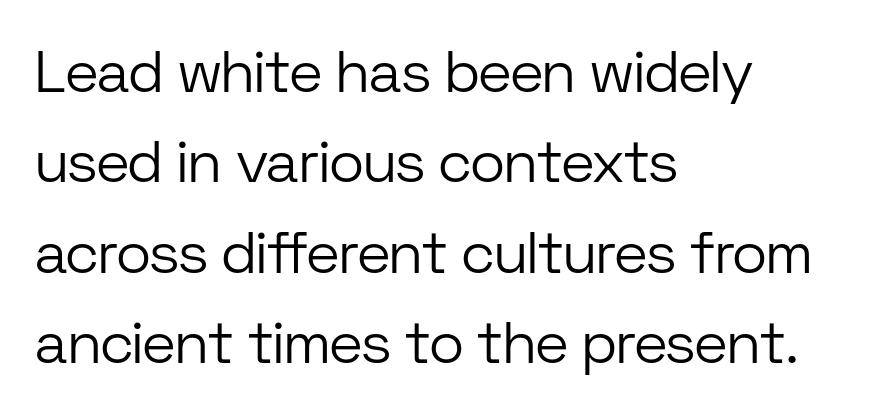
Q: Is the text bold? A: No.
Q: Is the text italic (slanted)? A: No, it is upright.
Q: Is the typeface a serif or a sans-serif typeface? A: Sans-serif.
Q: Is the text underlined? A: No.
Q: How is the paragraph aligned? A: Left-aligned.
Q: Is the spacing between letters normal or unusually wide? A: Normal.
Q: Is the spacing between lines tight, normal or loose? A: Normal.
Q: Width (condensed, normal, or wide)? A: Normal.
Q: Stroke contrast? A: Low.
Q: x-height? A: Medium.
Q: Monospaced? A: No.
